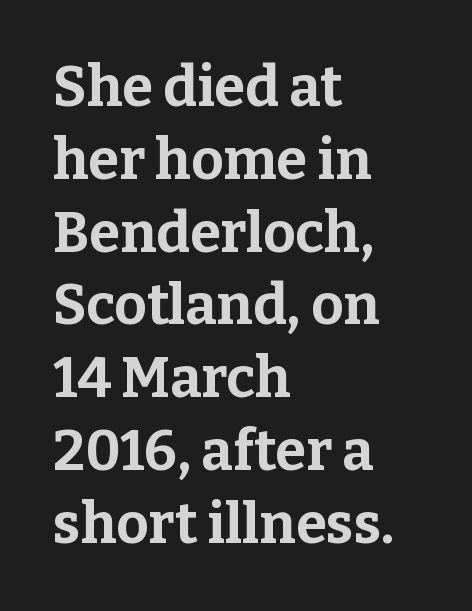
Q: Is the text bold? A: Yes.
Q: Is the text italic (slanted)? A: No, it is upright.
Q: Is the typeface a serif or a sans-serif typeface? A: Serif.
Q: Is the text underlined? A: No.
Q: How is the paragraph aligned? A: Left-aligned.
Q: Is the spacing between letters normal or unusually wide? A: Normal.
Q: Is the spacing between lines tight, normal or loose? A: Normal.
Q: Width (condensed, normal, or wide)? A: Normal.
Q: Stroke contrast? A: Low.
Q: x-height? A: Medium.
Q: Monospaced? A: No.
